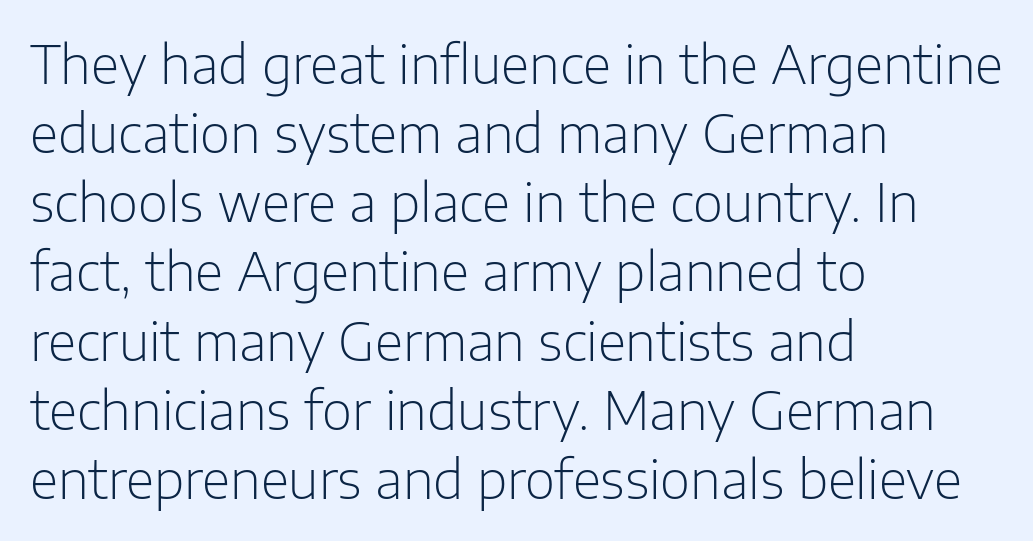
The rag falls on the right side of this text block. Short note: letters normally spaced. The rows are spaced the way most documents space them. Counters stay open thanks to moderate or lighter strokes.
